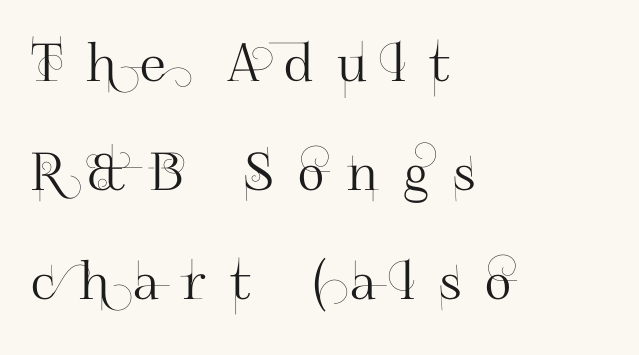
{"serif": "no", "italic": "no", "width": "normal", "stroke_contrast": "high", "x_height": "small", "monospaced": "no", "underline": "no", "align": "left", "line_spacing": "loose", "line_spacing_ratio": 2.1, "letter_spacing": "wide", "letter_spacing_em": 0.46, "glyph_px": 52}
